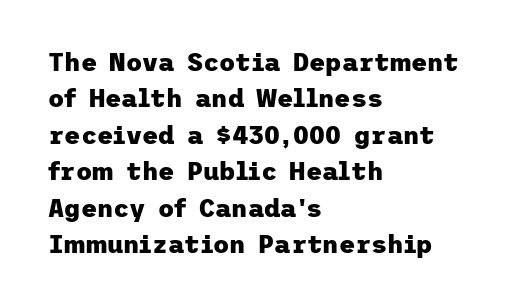
The image shows 25 px bold type, upright; set left-aligned, normal line spacing (1.46x), normal letter spacing, not underlined.
